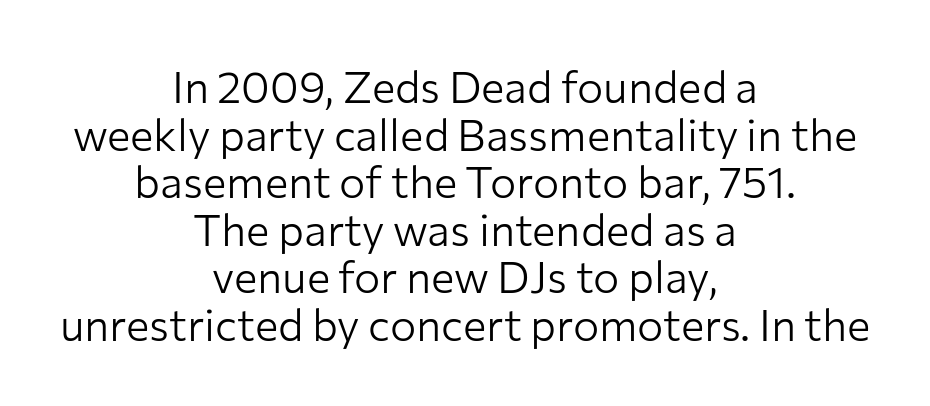
The image shows 44 px light sans-serif type, upright; set centered, tight line spacing (1.08x), normal letter spacing, not underlined; low stroke contrast and a medium x-height.
